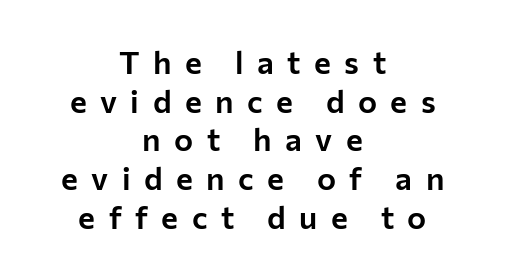
A typesetter would call this heavily tracked-out type. A typesetter would mark this as roman, not italic. The paragraph has two soft edges and a firm central axis. Clear beneath every line of the passage. This sample uses a sans-serif face. The rendering uses natural spacing where letterforms have individual widths.
